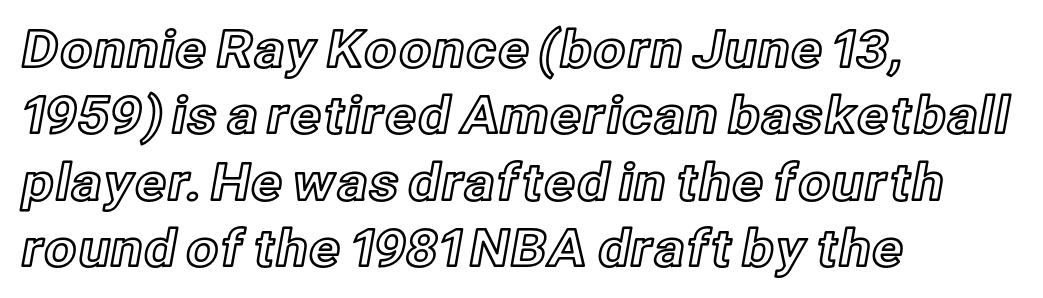
Q: Is the text italic (slanted)? A: Yes.
Q: Is the text underlined? A: No.
Q: How is the paragraph aligned? A: Left-aligned.
Q: Is the spacing between letters normal or unusually wide? A: Normal.
Q: Is the spacing between lines tight, normal or loose? A: Normal.
Q: Width (condensed, normal, or wide)? A: Normal.
Q: x-height? A: Medium.
Q: Monospaced? A: No.
